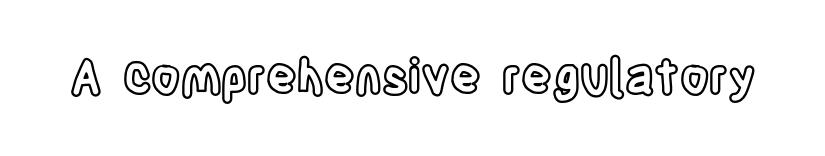
Q: Is the text italic (slanted)? A: No, it is upright.
Q: Is the text underlined? A: No.
Q: Is the spacing between letters normal or unusually wide? A: Normal.
Q: Width (condensed, normal, or wide)? A: Condensed.
Q: x-height? A: Large.
Q: Monospaced? A: No.
